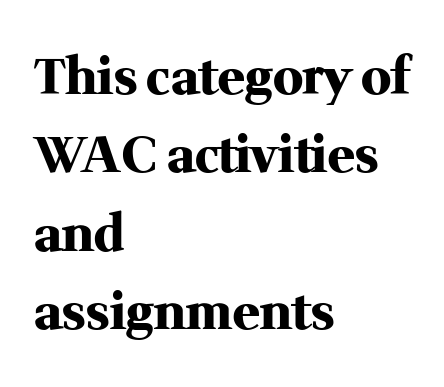
{"serif": "yes", "italic": "no", "bold": "yes", "weight": "heavy", "width": "normal", "stroke_contrast": "medium", "x_height": "medium", "monospaced": "no", "underline": "no", "align": "left", "line_spacing": "normal", "line_spacing_ratio": 1.57, "letter_spacing": "normal", "letter_spacing_em": 0.0, "glyph_px": 50}
